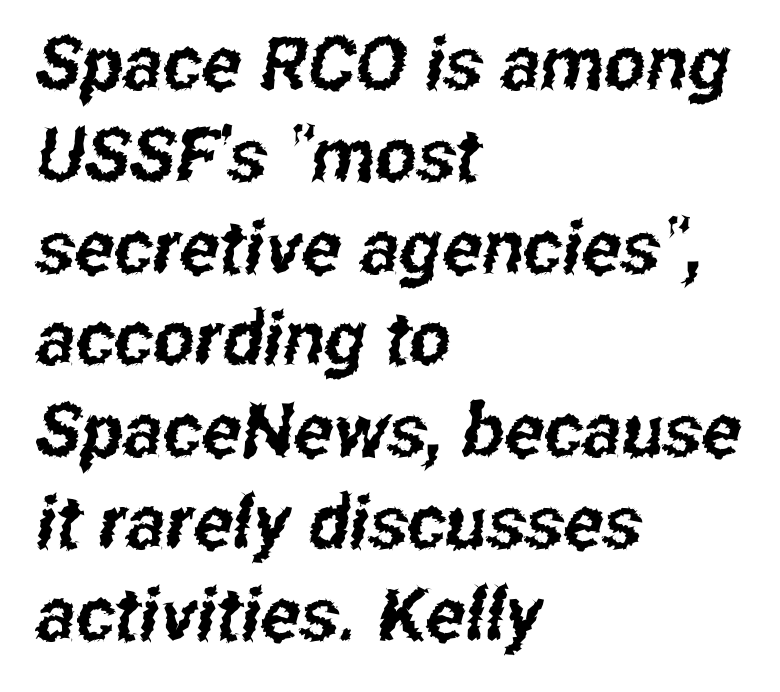
Q: Is the typeface a serif or a sans-serif typeface? A: Sans-serif.
Q: Is the text underlined? A: No.
Q: How is the paragraph aligned? A: Left-aligned.
Q: Is the spacing between letters normal or unusually wide? A: Normal.
Q: Width (condensed, normal, or wide)? A: Condensed.
Q: Stroke contrast? A: Low.
Q: x-height? A: Medium.
Q: Monospaced? A: No.
